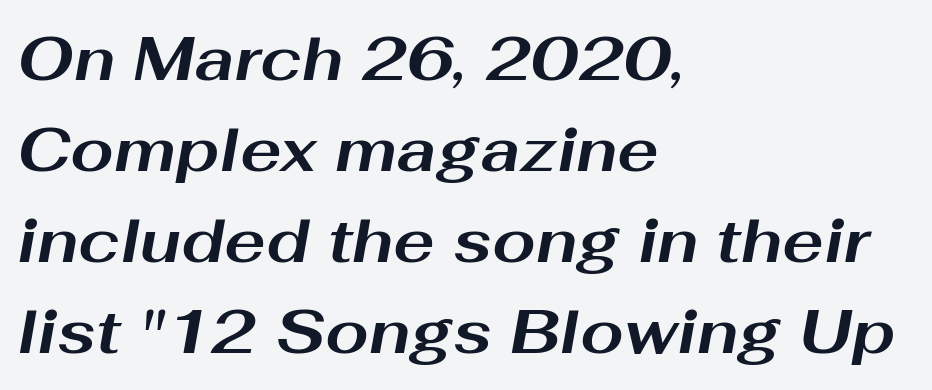
The image shows 62 px bold, wide type, italic (leaning right); set left-aligned, normal line spacing (1.47x), normal letter spacing, not underlined; medium stroke contrast and a medium x-height.
